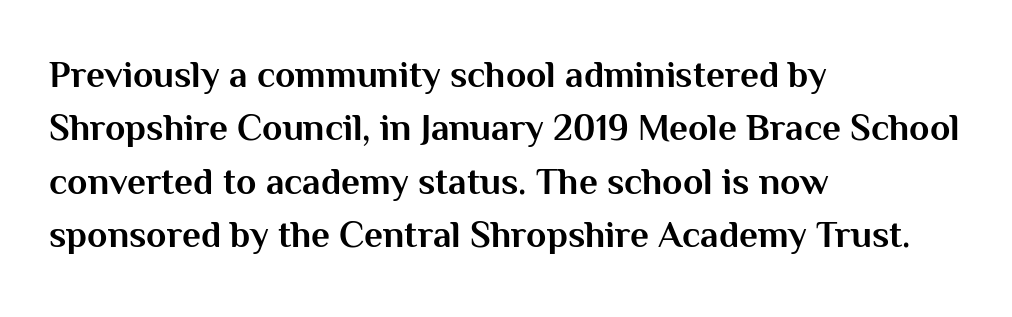
The passage shown is emphatically bold. This rendering features lettering with no underline. The passage shown is typed in a proportional face where columns would drift. The letters carry no serifs — their stems end cleanly without finishing strokes. Short and long lines alike share a common starting point at left.
